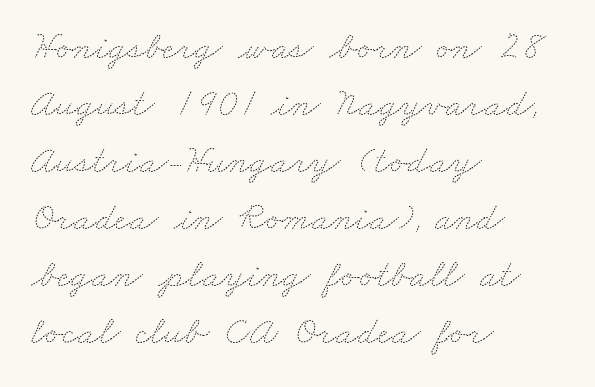
The image shows 39 px thin, wide type; set left-aligned, normal line spacing (1.46x), normal letter spacing, not underlined; medium stroke contrast and a small x-height.
